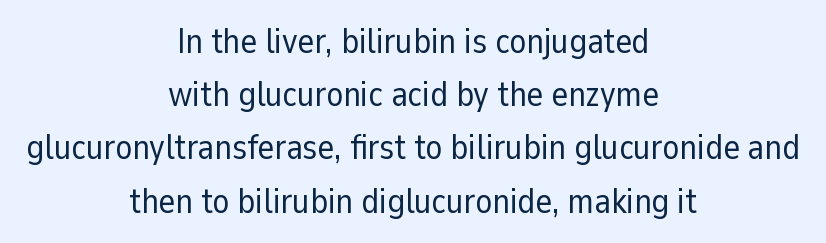
The rendering uses a moderate line-height, typical for paragraphs. The foot of each line stays bare and open. Observe the absence of serifs on each vertical stroke in this sample. You could not count columns in this text — the font is proportionally spaced. Ink coverage per letter is moderate at most. The face used here is rendered with its standard letterfit.
